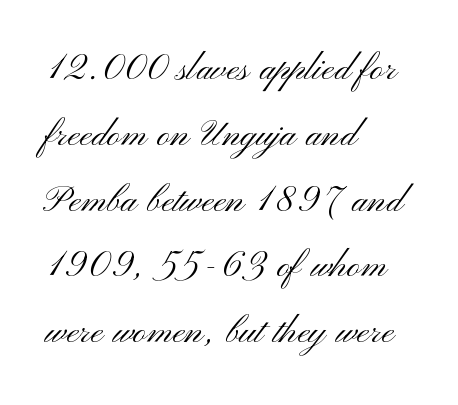
The image shows 46 px light, wide sans-serif type; set left-aligned, normal line spacing (1.43x), normal letter spacing, not underlined; medium stroke contrast and a small x-height.
